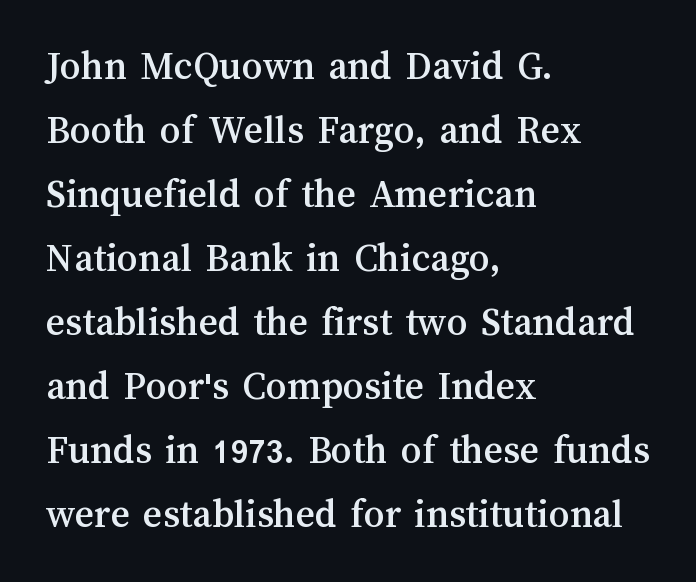
Q: Is the text italic (slanted)? A: No, it is upright.
Q: Is the text underlined? A: No.
Q: How is the paragraph aligned? A: Left-aligned.
Q: Is the spacing between letters normal or unusually wide? A: Normal.
Q: Is the spacing between lines tight, normal or loose? A: Normal.
Q: Width (condensed, normal, or wide)? A: Normal.
Q: Stroke contrast? A: Medium.
Q: x-height? A: Medium.
Q: Monospaced? A: No.
